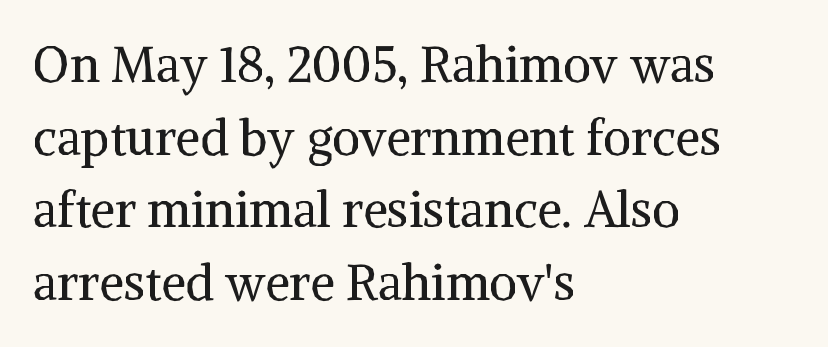
{"serif": "yes", "italic": "no", "bold": "no", "weight": "regular", "width": "normal", "stroke_contrast": "medium", "x_height": "medium", "monospaced": "no", "underline": "no", "align": "left", "line_spacing": "normal", "line_spacing_ratio": 1.48, "letter_spacing": "normal", "letter_spacing_em": 0.0, "glyph_px": 49}
